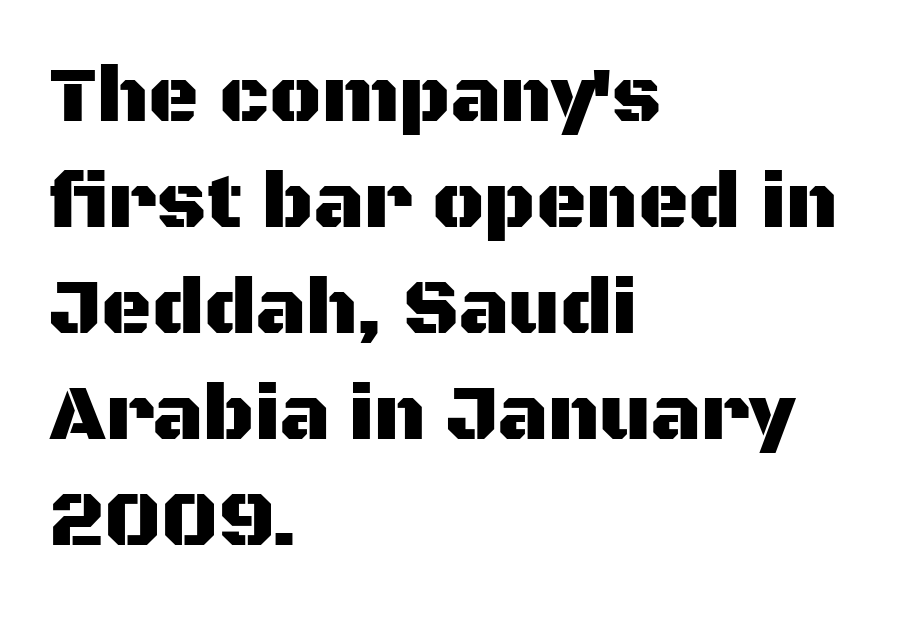
Q: Is the text italic (slanted)? A: No, it is upright.
Q: Is the typeface a serif or a sans-serif typeface? A: Sans-serif.
Q: Is the text underlined? A: No.
Q: How is the paragraph aligned? A: Left-aligned.
Q: Is the spacing between letters normal or unusually wide? A: Normal.
Q: Is the spacing between lines tight, normal or loose? A: Normal.
Q: Width (condensed, normal, or wide)? A: Normal.
Q: Stroke contrast? A: Medium.
Q: x-height? A: Large.
Q: Monospaced? A: No.
